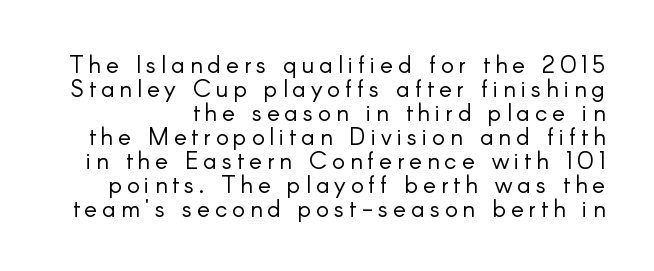
{"italic": "no", "bold": "no", "underline": "no", "line_spacing": "tight", "line_spacing_ratio": 1.0, "letter_spacing": "wide", "letter_spacing_em": 0.21, "glyph_px": 24}
